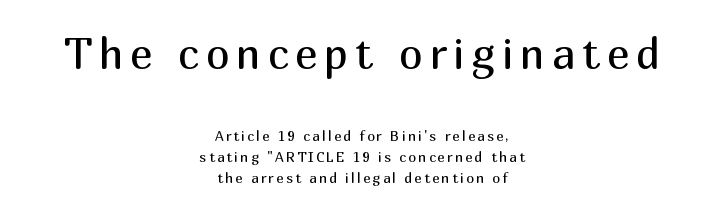
{"serif": "no", "italic": "no", "bold": "no", "weight": "regular", "width": "normal", "stroke_contrast": "medium", "x_height": "medium", "monospaced": "no", "underline": "no", "align": "center", "line_spacing": "normal", "line_spacing_ratio": 1.52, "larger_block": "first", "size_ratio": 3.07, "glyph_px": 43}
